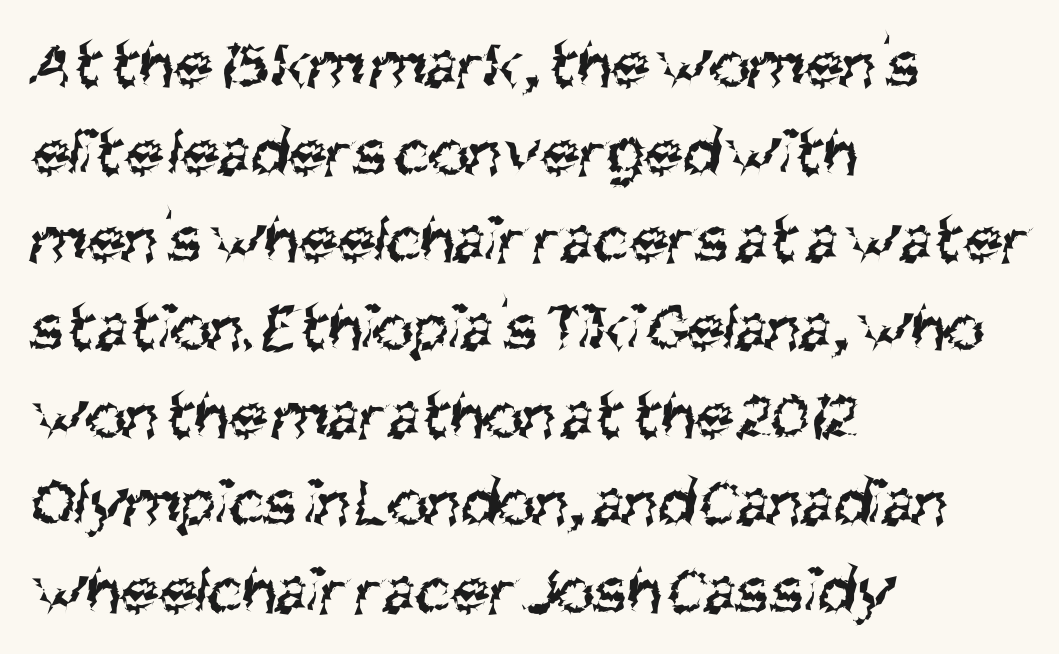
Q: Is the text bold? A: No.
Q: Is the typeface a serif or a sans-serif typeface? A: Sans-serif.
Q: Is the text underlined? A: No.
Q: How is the paragraph aligned? A: Left-aligned.
Q: Is the spacing between letters normal or unusually wide? A: Normal.
Q: Is the spacing between lines tight, normal or loose? A: Normal.
Q: Width (condensed, normal, or wide)? A: Condensed.
Q: Stroke contrast? A: Medium.
Q: x-height? A: Large.
Q: Monospaced? A: No.
